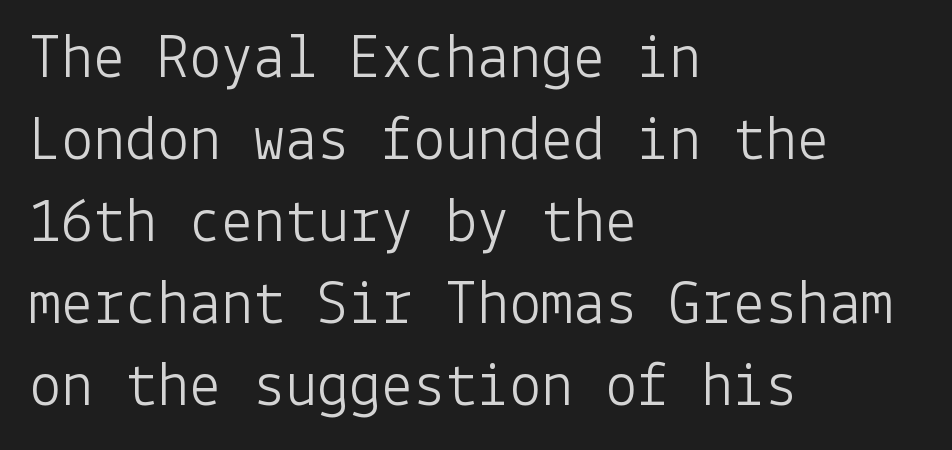
The image shows 64 px light sans-serif type, upright; set left-aligned, normal line spacing (1.28x), normal letter spacing, not underlined; low stroke contrast and a medium x-height.
